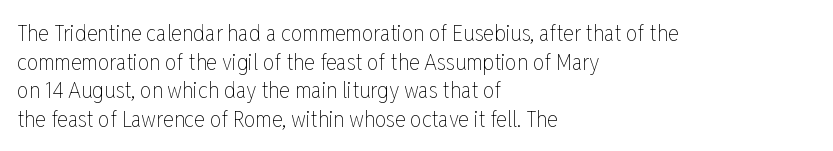
{"italic": "no", "bold": "no", "underline": "no", "align": "left", "line_spacing_ratio": 1.24, "letter_spacing": "normal", "letter_spacing_em": 0.0, "glyph_px": 23}
